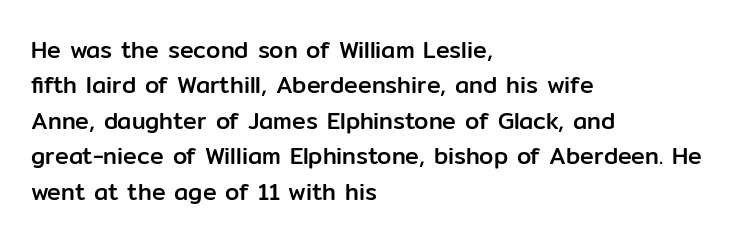
Q: Is the text italic (slanted)? A: No, it is upright.
Q: Is the text underlined? A: No.
Q: How is the paragraph aligned? A: Left-aligned.
Q: Is the spacing between letters normal or unusually wide? A: Normal.
Q: Is the spacing between lines tight, normal or loose? A: Normal.
